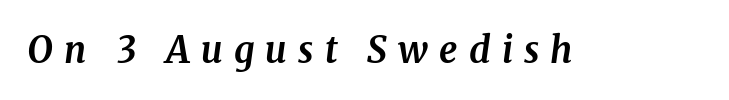
{"serif": "yes", "italic": "yes", "lean": "right", "slant_degrees": 8, "bold": "yes", "weight": "bold", "width": "normal", "stroke_contrast": "medium", "x_height": "medium", "monospaced": "no", "underline": "no", "letter_spacing": "wide", "letter_spacing_em": 0.31, "glyph_px": 36}
